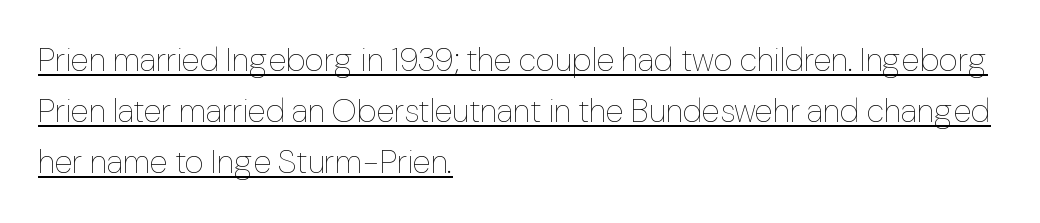
{"italic": "no", "bold": "no", "weight": "thin", "width": "normal", "stroke_contrast": "low", "x_height": "medium", "monospaced": "no", "underline": "yes", "align": "left", "line_spacing": "normal", "line_spacing_ratio": 1.55, "letter_spacing": "normal", "letter_spacing_em": 0.0, "glyph_px": 33}
